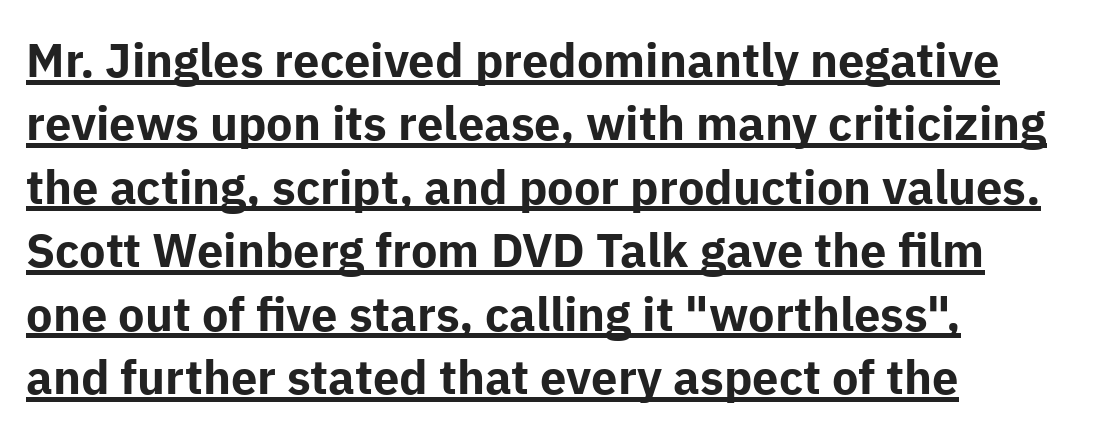
{"serif": "no", "italic": "no", "bold": "yes", "weight": "bold", "width": "normal", "stroke_contrast": "low", "x_height": "medium", "monospaced": "no", "underline": "yes", "align": "left", "line_spacing": "normal", "line_spacing_ratio": 1.35, "letter_spacing": "normal", "letter_spacing_em": 0.0, "glyph_px": 47}
